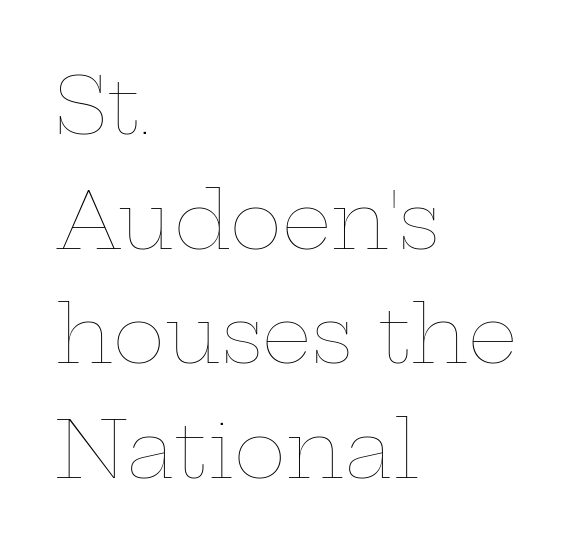
The image shows 79 px thin, wide type, upright; set left-aligned, normal line spacing (1.45x), normal letter spacing, not underlined; low stroke contrast and a medium x-height.
